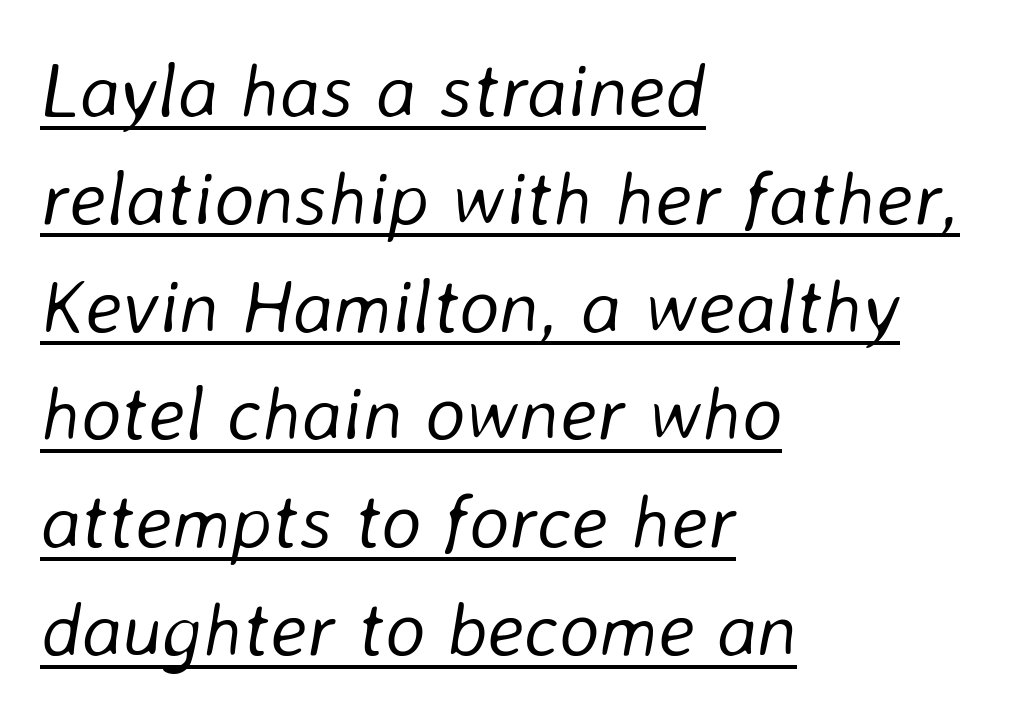
{"italic": "yes", "lean": "right", "slant_degrees": 8, "bold": "no", "weight": "light", "width": "normal", "stroke_contrast": "low", "x_height": "medium", "monospaced": "no", "underline": "yes", "align": "left", "line_spacing": "normal", "line_spacing_ratio": 1.4, "letter_spacing": "normal", "letter_spacing_em": 0.0, "glyph_px": 77}
